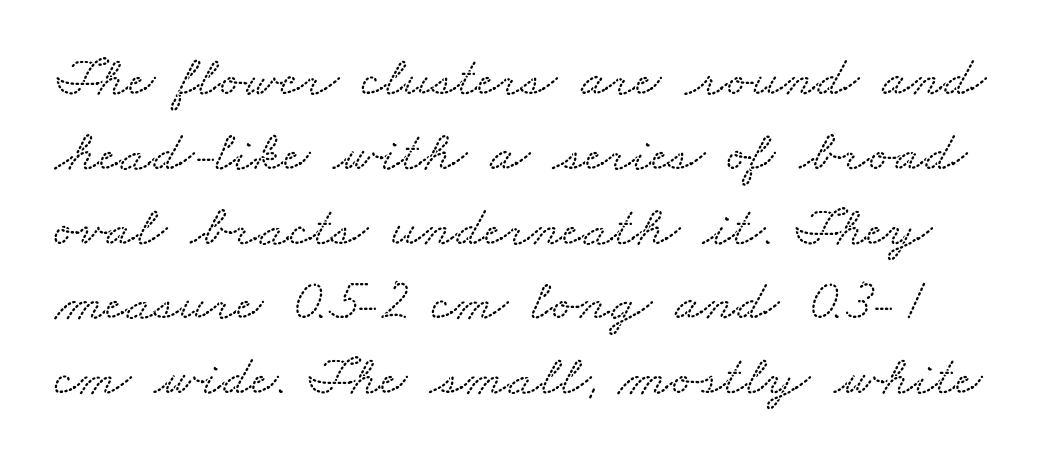
Stroke terminals: seriffed. The zone under the glyphs is completely vacant. Quick note: interline space is typical. Honestly, the letter spacing is just normal — you wouldn't notice it. These lines are rendered in a variable-pitch font.
